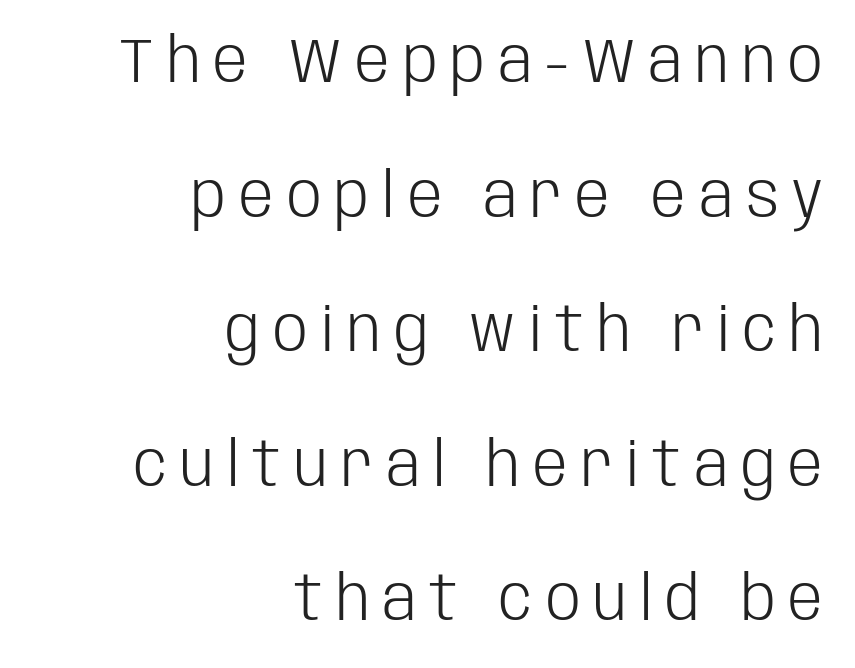
Is this a fixed-width face? No — the glyphs have proportional, varying widths. Unlike italic type, these characters show no tilt at all. I'd call this a sans setting — the letters go barefoot. No extra ink here — the face is not bold.
